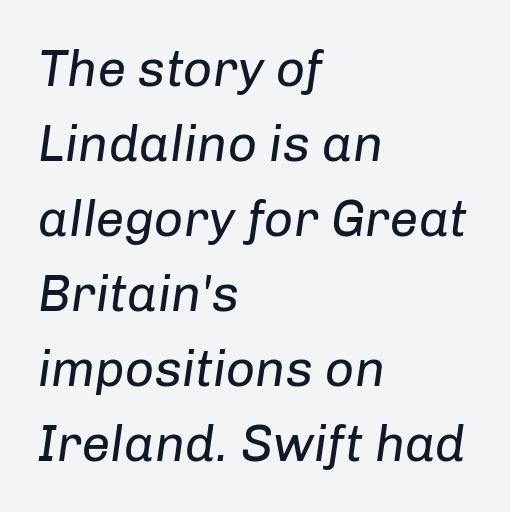
Q: Is the text bold? A: No.
Q: Is the text italic (slanted)? A: Yes, it leans right by about 8 degrees.
Q: Is the text underlined? A: No.
Q: How is the paragraph aligned? A: Left-aligned.
Q: Is the spacing between letters normal or unusually wide? A: Normal.
Q: Is the spacing between lines tight, normal or loose? A: Normal.
Q: Width (condensed, normal, or wide)? A: Normal.
Q: Stroke contrast? A: Low.
Q: x-height? A: Medium.
Q: Monospaced? A: No.
